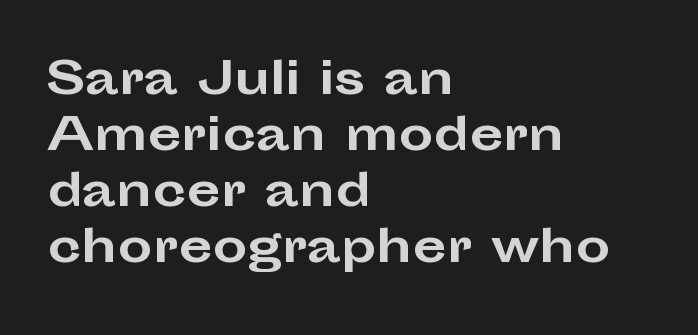
You can tell it's not italic because the verticals are truly vertical. One glance says typical: line gaps are just what's usual. The type family on display is of the sans-serif kind. The gaps between neighbouring characters are ordinary and unremarkable. Where is the straight margin? On the left.
